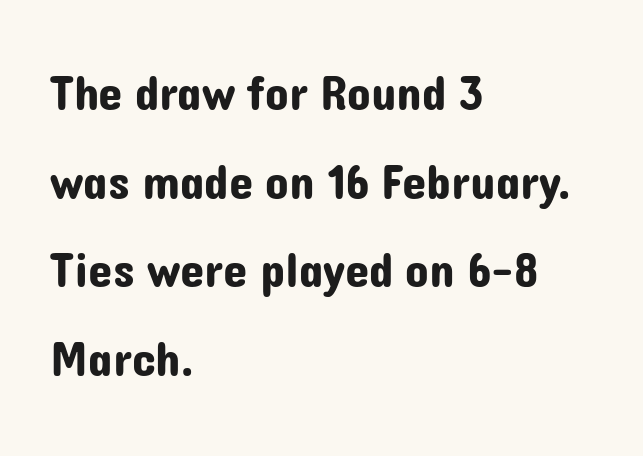
The image shows 49 px sans-serif type, upright; set left-aligned, line spacing 1.81x, normal letter spacing, not underlined; low stroke contrast and a medium x-height.
